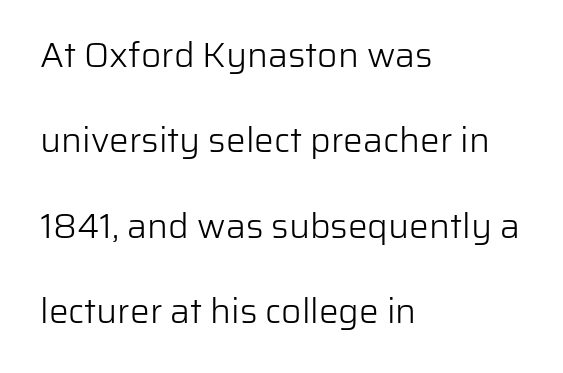
{"serif": "no", "italic": "no", "bold": "no", "weight": "light", "width": "normal", "stroke_contrast": "low", "x_height": "medium", "monospaced": "no", "underline": "no", "align": "left", "line_spacing": "loose", "line_spacing_ratio": 2.44, "letter_spacing": "normal", "letter_spacing_em": 0.0, "glyph_px": 35}
